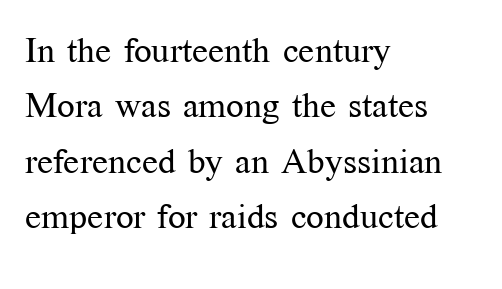
Only glyphs here, with clear space below each row. Standard letterfit; no display-style spreading of the glyphs. Each stroke keeps to a modest, everyday thickness or less. Honestly, the row spacing looks completely unremarkable.
